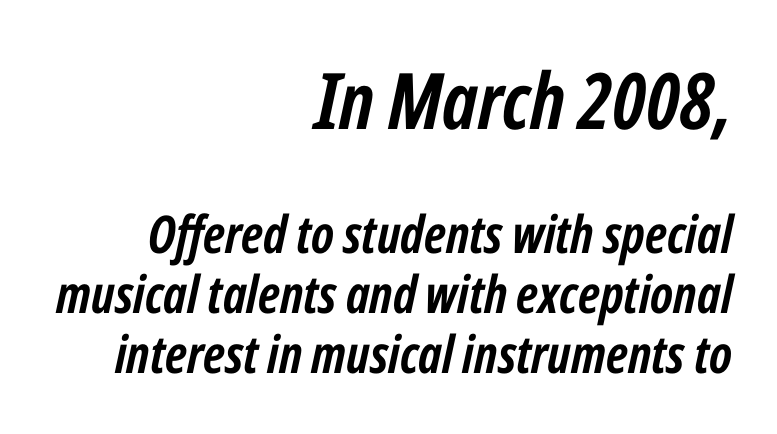
{"italic": "yes", "lean": "right", "slant_degrees": 12, "bold": "yes", "weight": "semibold", "width": "condensed", "stroke_contrast": "low", "x_height": "medium", "monospaced": "no", "underline": "no", "align": "right", "line_spacing": "tight", "line_spacing_ratio": 1.15, "letter_spacing": "normal", "letter_spacing_em": 0.0, "larger_block": "first", "size_ratio": 1.5, "glyph_px": 78}
